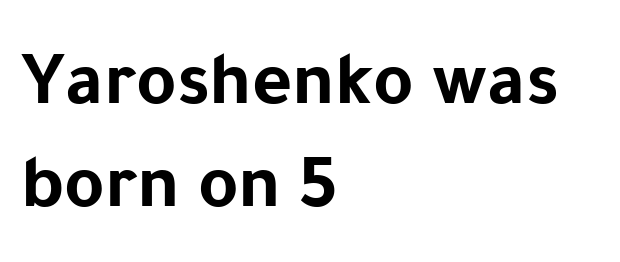
Unlike a traditional serif, this face leaves its strokes unadorned. Each row of text sits above clean, open space. Teacher's note: observe the even left margin — that is flush-left alignment. The axis of the letterforms is exactly vertical.
